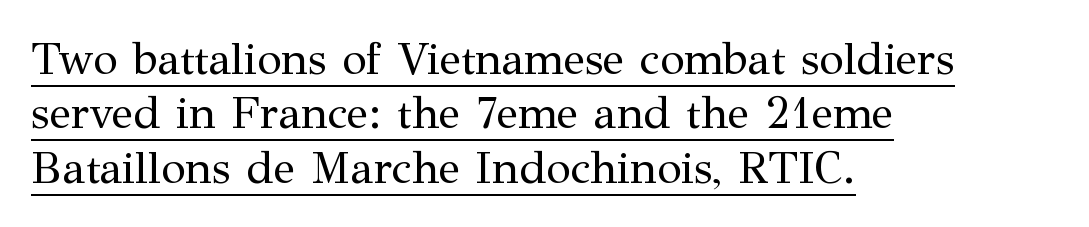
{"serif": "yes", "italic": "no", "bold": "no", "weight": "regular", "width": "normal", "stroke_contrast": "medium", "x_height": "medium", "monospaced": "no", "underline": "yes", "align": "left", "line_spacing_ratio": 1.21, "letter_spacing": "normal", "letter_spacing_em": 0.0, "glyph_px": 45}
